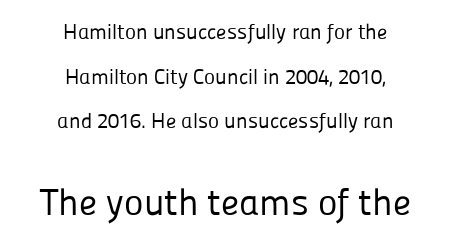
Are there feet on the stems? There aren't — it's a sans. Is the type heavy? It reads as light-to-regular instead. Bare-footed words on every line. Summary of vertical rhythm: relaxed, with wide interline spacing.
